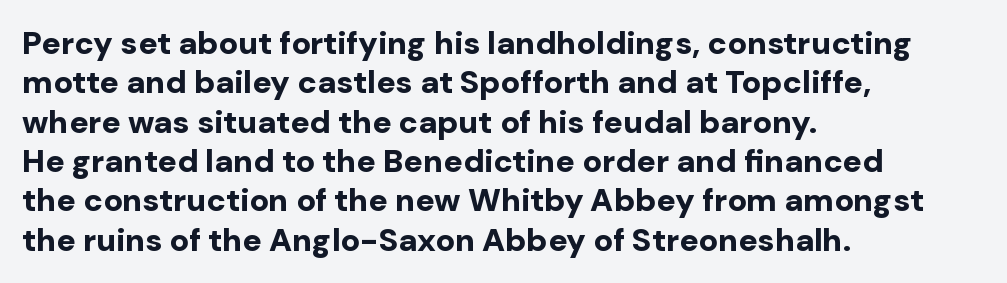
{"serif": "no", "italic": "no", "bold": "yes", "weight": "bold", "width": "normal", "stroke_contrast": "low", "x_height": "medium", "monospaced": "no", "underline": "no", "align": "left", "line_spacing_ratio": 1.23, "letter_spacing": "normal", "letter_spacing_em": 0.0, "glyph_px": 32}
